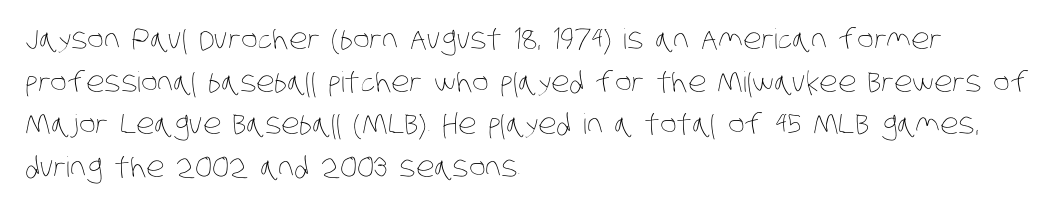
Q: Is the text bold? A: No.
Q: Is the text underlined? A: No.
Q: How is the paragraph aligned? A: Left-aligned.
Q: Is the spacing between letters normal or unusually wide? A: Normal.
Q: Is the spacing between lines tight, normal or loose? A: Normal.
Q: Width (condensed, normal, or wide)? A: Condensed.
Q: Stroke contrast? A: Low.
Q: x-height? A: Large.
Q: Monospaced? A: No.
